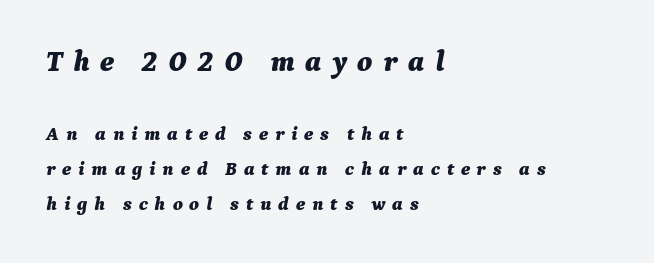
The face used here has a pronounced slope to its letters. Look at the tracking — it's clearly loosened, letters drifting apart. Anything drawn beneath the words? Only blank space. As a designer I'd log this as weight 700, bold. Alignment: flush left.
